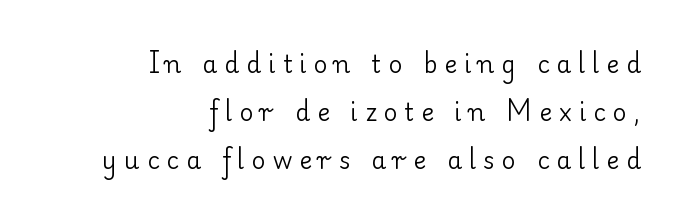
The typesetter chose a ragged-left arrangement here. Lines of text with bare space underneath. You can tell it's not italic because the verticals are truly vertical. Someone cranked the tracking dial way up on this one. The weight would be labelled regular, book, light, or lighter still.
